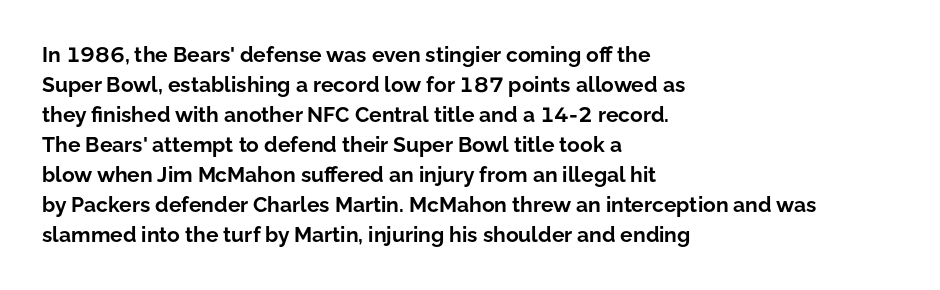
The image shows 21 px bold type, upright; set left-aligned, normal line spacing (1.43x), normal letter spacing, not underlined.
